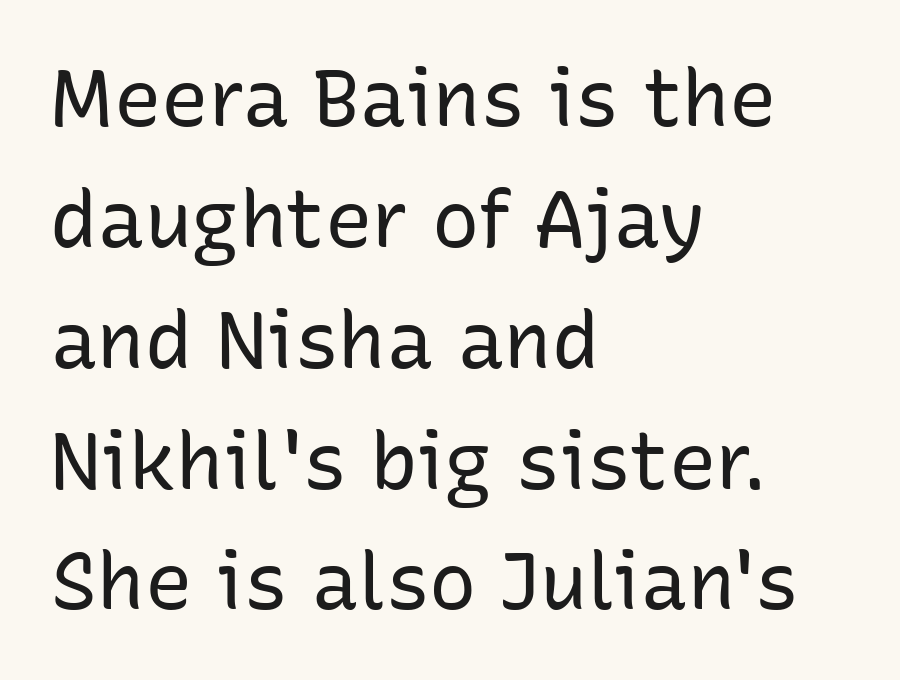
{"serif": "no", "italic": "no", "bold": "no", "weight": "regular", "width": "normal", "stroke_contrast": "low", "x_height": "medium", "monospaced": "no", "underline": "no", "align": "left", "line_spacing": "normal", "line_spacing_ratio": 1.53, "letter_spacing": "normal", "letter_spacing_em": 0.0, "glyph_px": 79}
